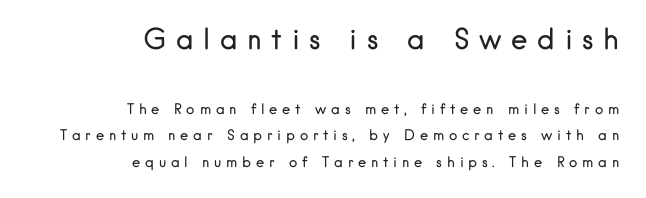
Check the space under the baseline: it is left empty. You could fit nearly another row in the gap between these rows. Check where the strokes stop: nothing finishes them off — pure sans. If you squint, the top block still reads clearly — it's the larger of the two. The letters advance in unequal steps, a hallmark of proportional type. The passage shown is not bold in any degree.
